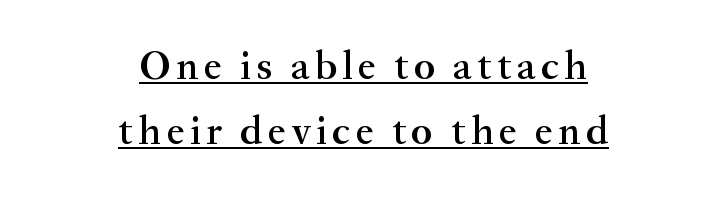
A somewhat darkened texture: the type is semibold rather than bold. Varying glyph widths throughout — classic text-font behaviour. Line spacing here is normal. Caption: multi-line text, centered on the measure. This rendering features underlined lettering.
